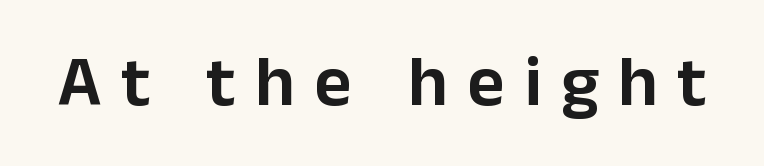
{"serif": "no", "italic": "no", "width": "normal", "stroke_contrast": "low", "x_height": "medium", "monospaced": "no", "underline": "no", "letter_spacing": "wide", "letter_spacing_em": 0.27, "glyph_px": 72}
